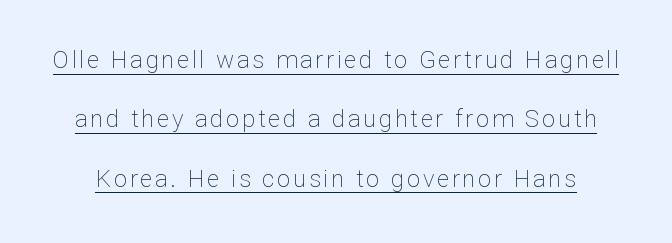
The image shows 24 px text type, upright; set loose line spacing (2.47x), underlined.
